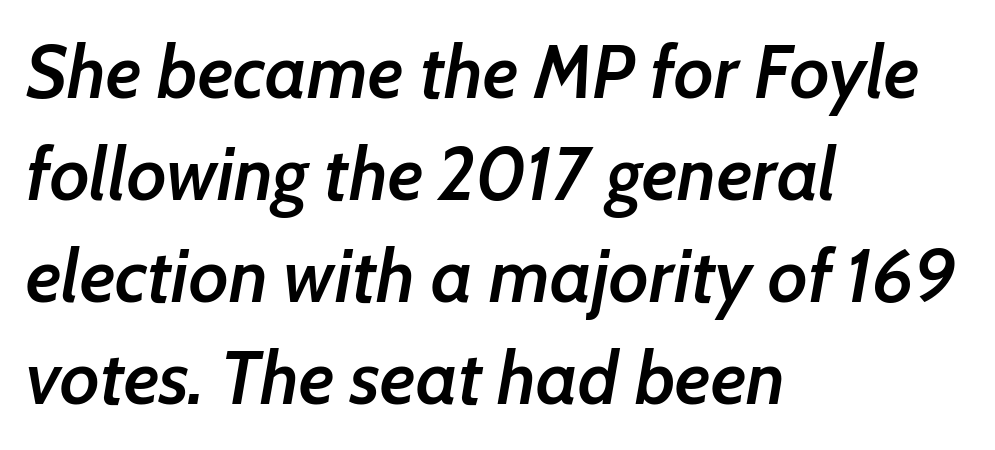
Typesetter's note: demi weight, one step under bold. Think of a printed novel: that variable character pitch is what you see here. The lines are quadded left. Each row of text sits above clean, open space. Each new line begins a customary step beneath the previous one. It's the slanting kind of type.
